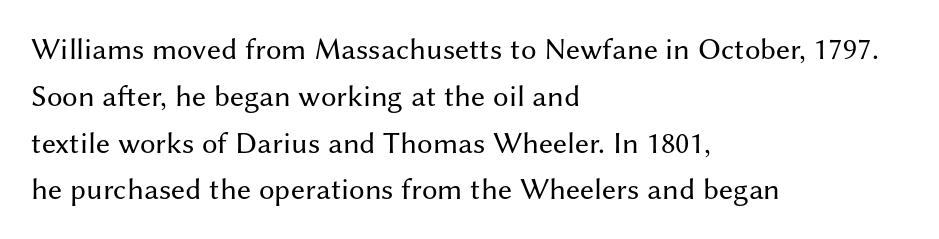
{"serif": "no", "italic": "no", "bold": "no", "weight": "regular", "width": "normal", "stroke_contrast": "medium", "x_height": "medium", "monospaced": "no", "underline": "no", "align": "left", "line_spacing": "normal", "line_spacing_ratio": 1.51, "letter_spacing": "normal", "letter_spacing_em": 0.0, "glyph_px": 31}
